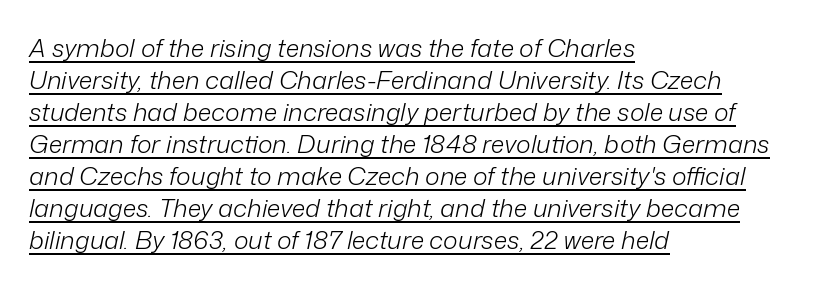
These characters rest on top of a visible drawn line. The letterforms sit at book weight or below. Where is the straight margin? On the left. These lines sit exactly where default settings would place them.
